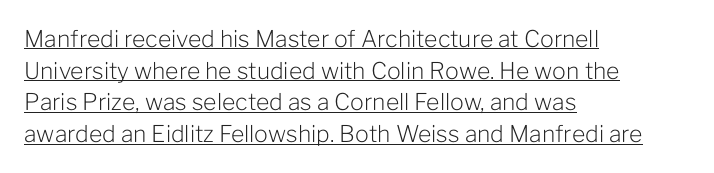
Q: Is the text bold? A: No.
Q: Is the text italic (slanted)? A: No, it is upright.
Q: Is the text underlined? A: Yes.
Q: How is the paragraph aligned? A: Left-aligned.
Q: Is the spacing between letters normal or unusually wide? A: Normal.
Q: Is the spacing between lines tight, normal or loose? A: Normal.
